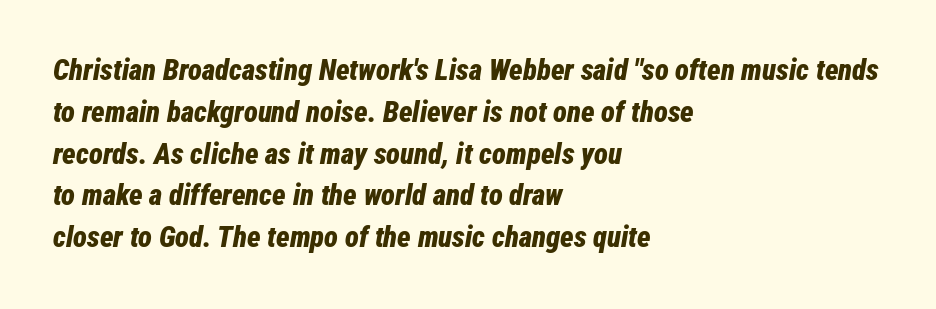
{"italic": "yes", "lean": "right", "slant_degrees": 12, "bold": "yes", "weight": "bold", "width": "condensed", "stroke_contrast": "low", "x_height": "medium", "monospaced": "no", "underline": "no", "align": "left", "line_spacing": "normal", "line_spacing_ratio": 1.44, "letter_spacing": "normal", "letter_spacing_em": 0.0, "glyph_px": 29}
